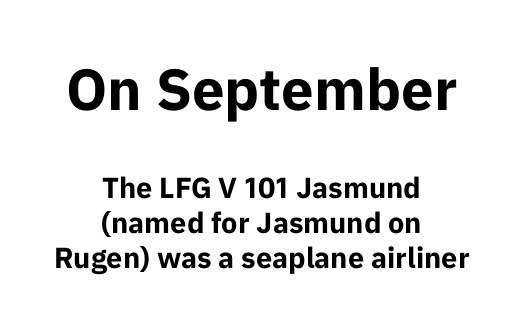
The string is rendered with underlining switched off. These lines keep a tight, regular rhythm from letter to letter. Serif or sans? Sans — the stroke terminals are bare. I'd describe the lettering as bold — thick and assertive.
